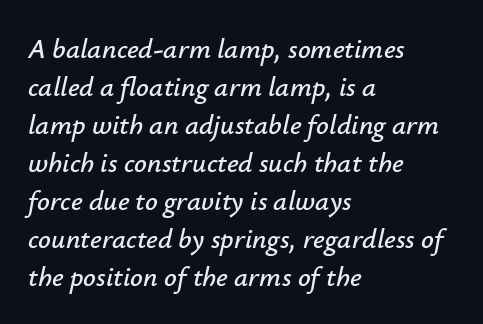
{"italic": "yes", "lean": "right", "slant_degrees": 12, "width": "normal", "stroke_contrast": "low", "x_height": "small", "monospaced": "no", "underline": "no", "align": "left", "line_spacing": "normal", "line_spacing_ratio": 1.36, "letter_spacing": "normal", "letter_spacing_em": 0.0, "glyph_px": 28}
